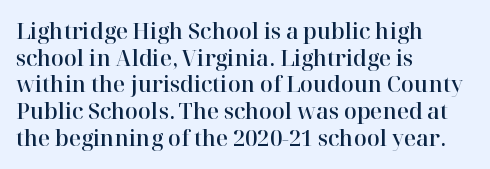
Successive baselines arrive at the customary interval. The space directly below the letters is spotless. The face used here is rendered with its standard letterfit. The rendering anchors every line to the left-hand side.
